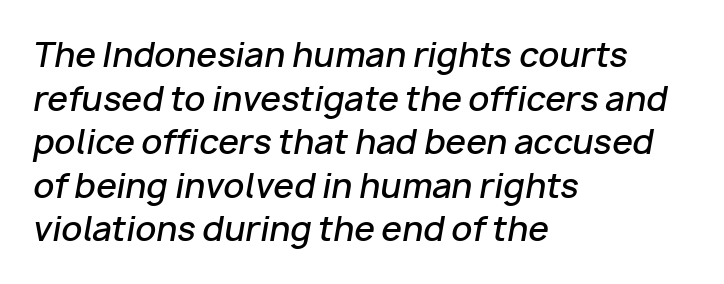
Q: Is the text bold? A: Semi-bold.
Q: Is the text italic (slanted)? A: Yes, it leans right by about 10 degrees.
Q: Is the text underlined? A: No.
Q: How is the paragraph aligned? A: Left-aligned.
Q: Is the spacing between letters normal or unusually wide? A: Normal.
Q: Is the spacing between lines tight, normal or loose? A: Normal.
Q: Width (condensed, normal, or wide)? A: Normal.
Q: Stroke contrast? A: Low.
Q: x-height? A: Medium.
Q: Monospaced? A: No.
